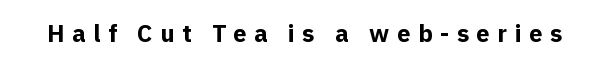
The image shows 24 px bold type, upright; set unusually wide letter spacing (+0.31 em), not underlined.
